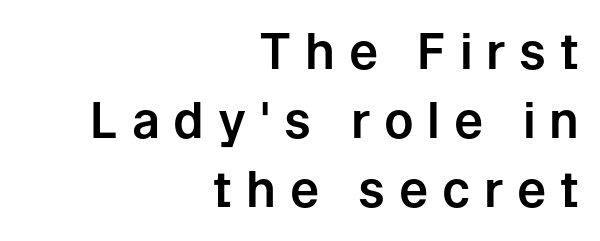
The image shows 49 px sans-serif type, upright; set right-aligned, normal line spacing (1.41x), unusually wide letter spacing (+0.28 em), not underlined; low stroke contrast and a medium x-height.
